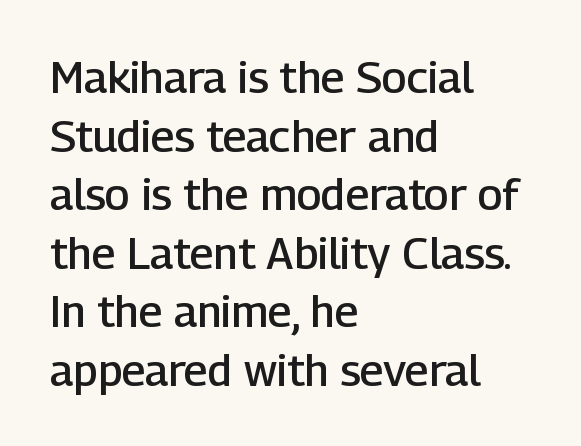
The image shows 44 px semibold sans-serif type, upright; set left-aligned, normal line spacing (1.33x), normal letter spacing, not underlined; low stroke contrast and a medium x-height.
